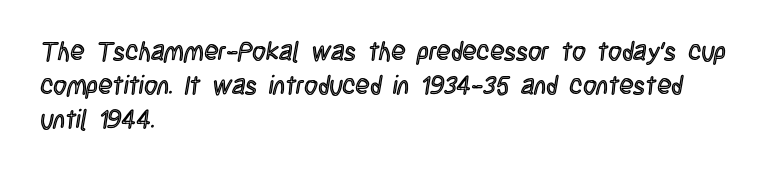
The image shows 26 px text type; set left-aligned, normal line spacing (1.3x), normal letter spacing, not underlined.
